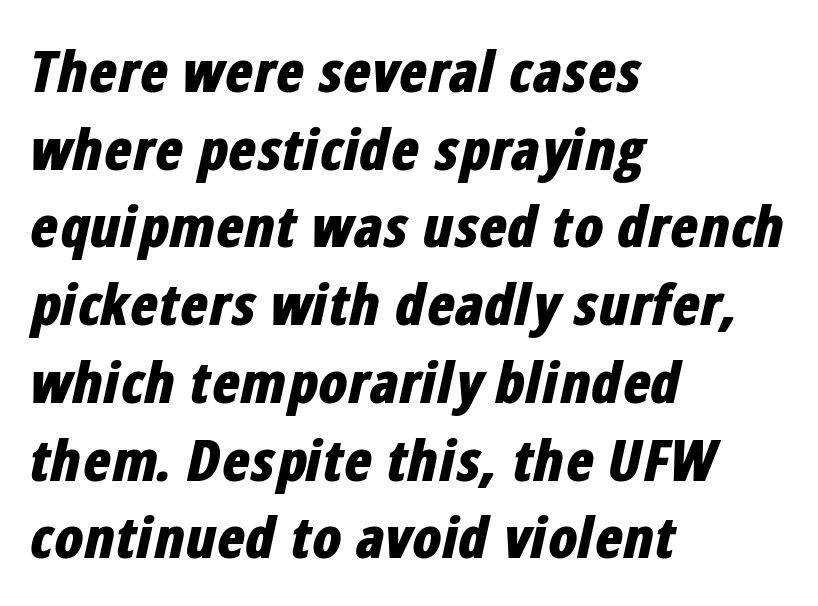
Inter-character spacing is left at the font's built-in metrics. The ragged edge is on the right, which tells us the setting is flush left. This sample has the flowing, uneven cadence of proportional lettering. The rows are spaced the way most documents space them. This is oblique type, the kind used for emphasis or titles.
